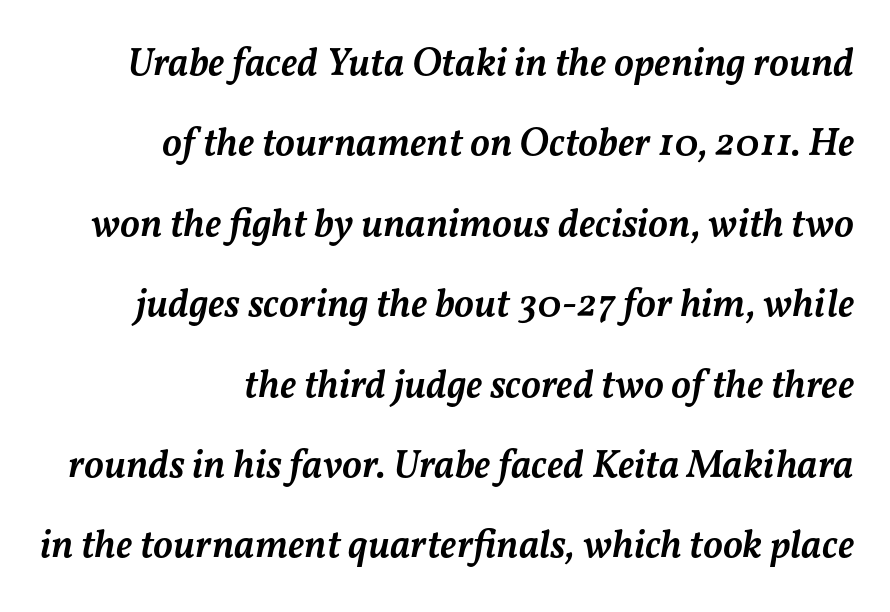
One glance says open: line gaps are wider than usual. Unmarked baselines from the first word to the last. Horizontally, the lines are justified to the trailing edge only. Here the designer chose a conventional face with non-uniform glyph widths.
